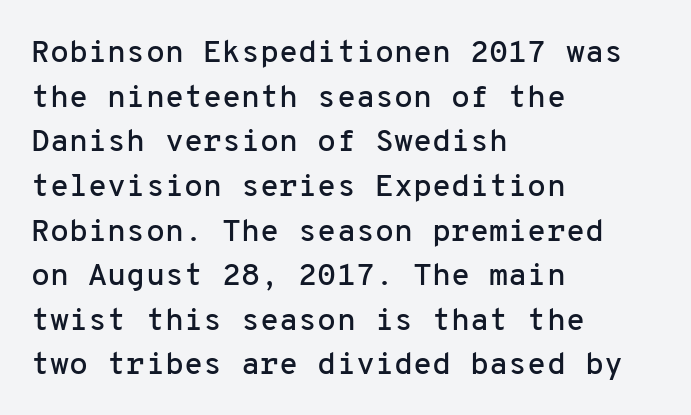
Q: Is the text italic (slanted)? A: No, it is upright.
Q: Is the typeface a serif or a sans-serif typeface? A: Sans-serif.
Q: Is the text underlined? A: No.
Q: How is the paragraph aligned? A: Left-aligned.
Q: Is the spacing between letters normal or unusually wide? A: Normal.
Q: Is the spacing between lines tight, normal or loose? A: Normal.
Q: Width (condensed, normal, or wide)? A: Normal.
Q: Stroke contrast? A: Low.
Q: x-height? A: Medium.
Q: Monospaced? A: Yes.
